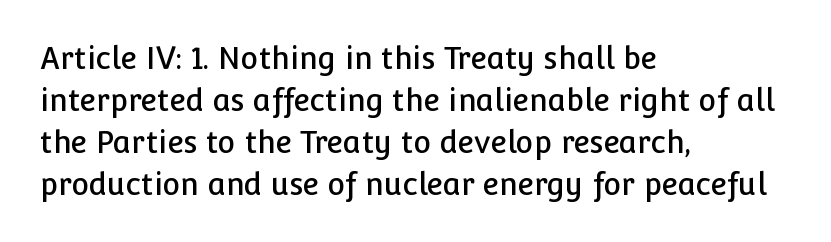
The image shows 30 px sans-serif type, upright; set left-aligned, normal line spacing (1.4x), normal letter spacing, not underlined; low stroke contrast and a medium x-height.
